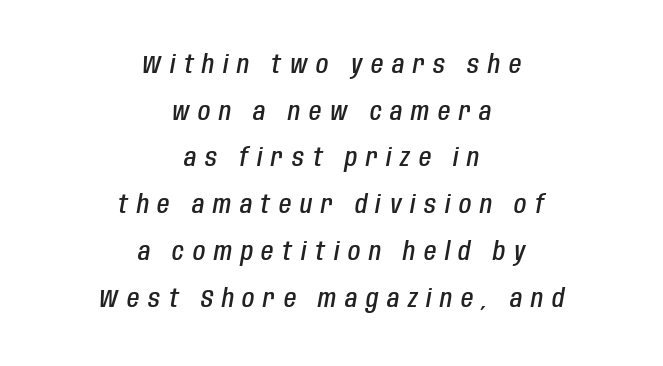
{"italic": "yes", "lean": "right", "slant_degrees": 10, "bold": "semi", "underline": "no", "align": "center", "line_spacing_ratio": 1.87, "letter_spacing": "wide", "letter_spacing_em": 0.35, "glyph_px": 25}
